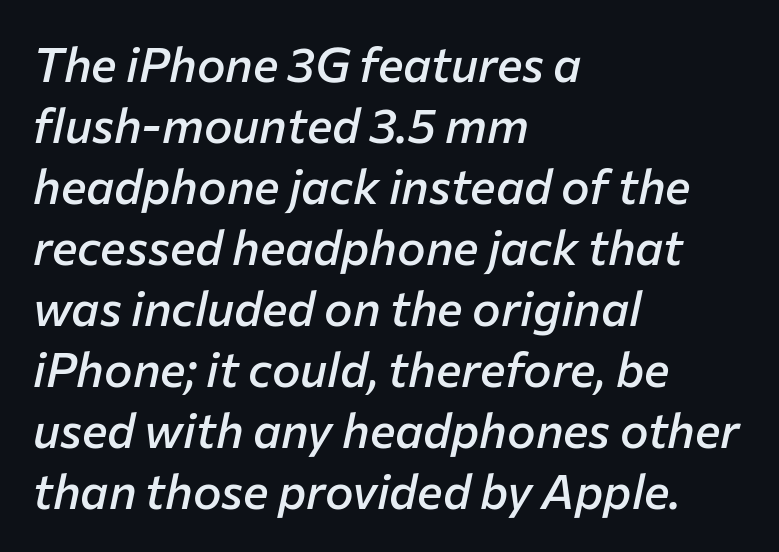
{"italic": "yes", "lean": "right", "slant_degrees": 12, "bold": "semi", "weight": "semibold", "width": "normal", "stroke_contrast": "low", "x_height": "medium", "monospaced": "no", "underline": "no", "align": "left", "line_spacing": "normal", "line_spacing_ratio": 1.27, "letter_spacing": "normal", "letter_spacing_em": 0.0, "glyph_px": 48}
